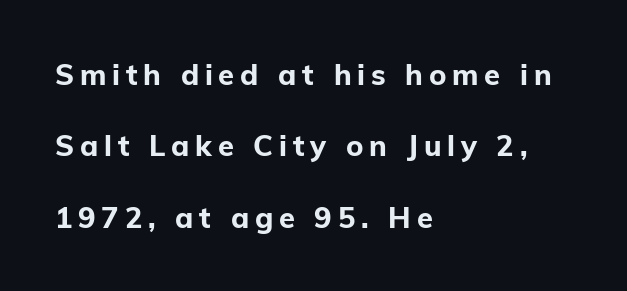
The face used here is a sans, in the tradition of grotesques and geometrics. The axis of the letterforms is exactly vertical. Its strokes are broad and dark, the hallmark of bold type. Proportional: the letters do not fall into vertical columns. The lines are spread far apart with generous leading. Rule under the text: the space is simply empty.
